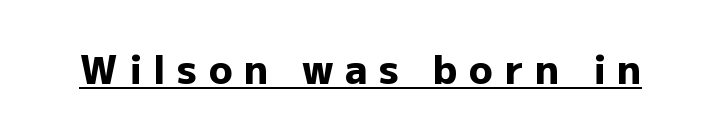
Q: Is the text bold? A: Yes.
Q: Is the text italic (slanted)? A: No, it is upright.
Q: Is the typeface a serif or a sans-serif typeface? A: Sans-serif.
Q: Is the text underlined? A: Yes.
Q: Is the spacing between letters normal or unusually wide? A: Unusually wide.
Q: Width (condensed, normal, or wide)? A: Normal.
Q: Stroke contrast? A: Low.
Q: x-height? A: Medium.
Q: Monospaced? A: No.
